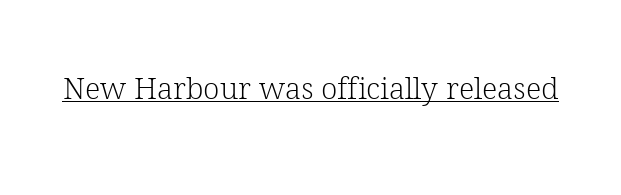
{"serif": "yes", "italic": "no", "bold": "no", "weight": "light", "width": "normal", "stroke_contrast": "low", "x_height": "medium", "monospaced": "no", "underline": "yes", "letter_spacing": "normal", "letter_spacing_em": 0.0, "glyph_px": 30}
